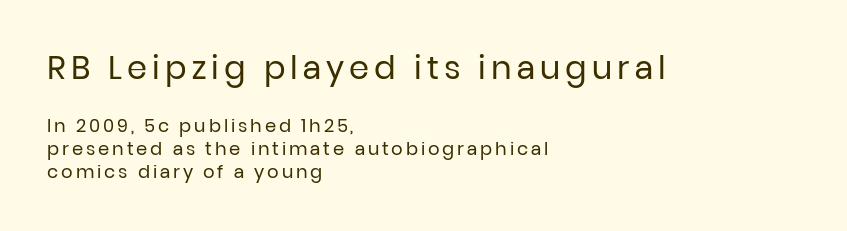
{"serif": "no", "italic": "no", "bold": "no", "weight": "regular", "width": "normal", "stroke_contrast": "low", "x_height": "medium", "monospaced": "no", "underline": "no", "align": "left", "line_spacing": "normal", "line_spacing_ratio": 1.29, "larger_block": "first", "size_ratio": 1.78, "glyph_px": 32}
